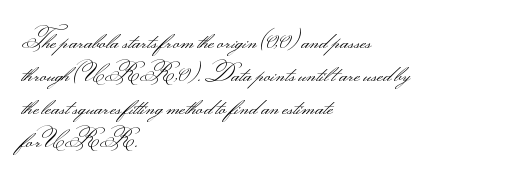
Q: Is the text bold? A: No.
Q: Is the text italic (slanted)? A: Yes.
Q: Is the text underlined? A: No.
Q: How is the paragraph aligned? A: Left-aligned.
Q: Is the spacing between letters normal or unusually wide? A: Normal.
Q: Is the spacing between lines tight, normal or loose? A: Normal.
